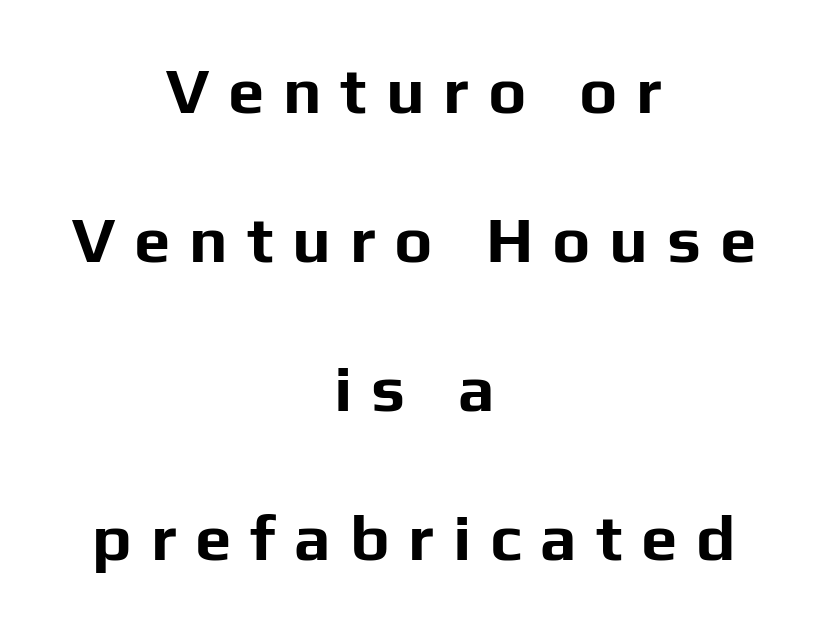
The type family on display is of the sans-serif kind. Posture: straight, roman, zero tilt. Typesetter's note: full bold, strokes at maximum text heaviness. Is the block centered? Yes — each line is placed symmetrically about the middle.
